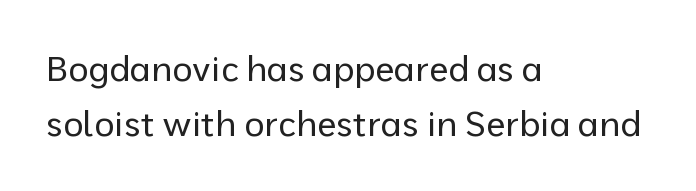
Q: Is the text bold? A: No.
Q: Is the text italic (slanted)? A: No, it is upright.
Q: Is the typeface a serif or a sans-serif typeface? A: Sans-serif.
Q: Is the text underlined? A: No.
Q: How is the paragraph aligned? A: Left-aligned.
Q: Is the spacing between letters normal or unusually wide? A: Normal.
Q: Is the spacing between lines tight, normal or loose? A: Normal.
Q: Width (condensed, normal, or wide)? A: Normal.
Q: Stroke contrast? A: Low.
Q: x-height? A: Medium.
Q: Monospaced? A: No.
